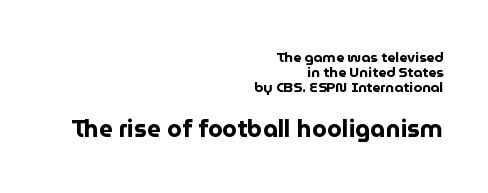
The image shows 24 px bold type, upright; set right-aligned, tight line spacing (1.06x), normal letter spacing, not underlined; the second (bottom) block is 1.71x larger.
